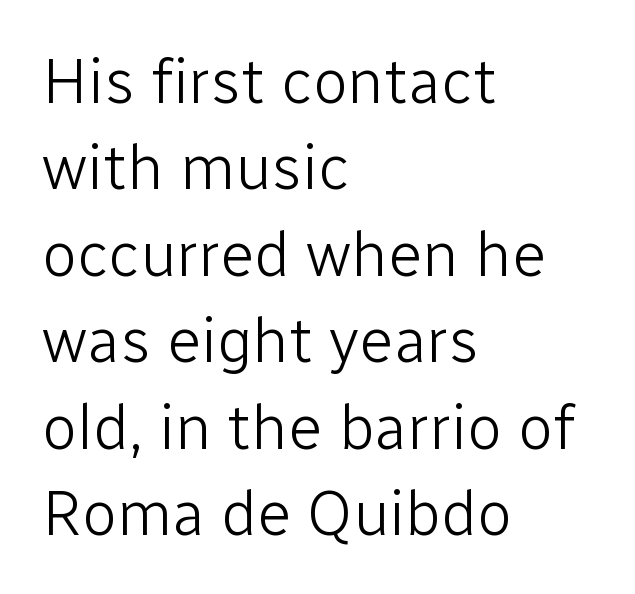
The image shows 64 px light sans-serif type, upright; set left-aligned, normal line spacing (1.35x), normal letter spacing, not underlined; low stroke contrast and a medium x-height.
